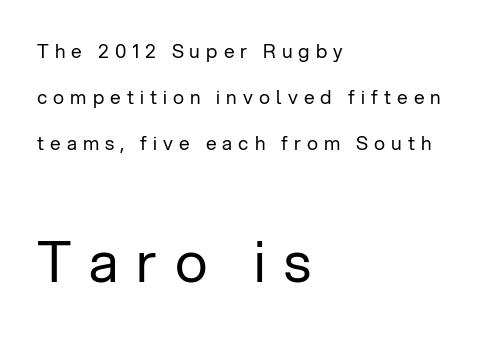
Check where the strokes stop: nothing finishes them off — pure sans. This sample is left-justified, so line endings fall wherever the words run out. This is roman type, the default non-slanted kind. A typesetter would call this proportional, since set widths differ per character. Size hierarchy here favors the trailing block over the leading one. The line-height multiplier appears high, well above default.
